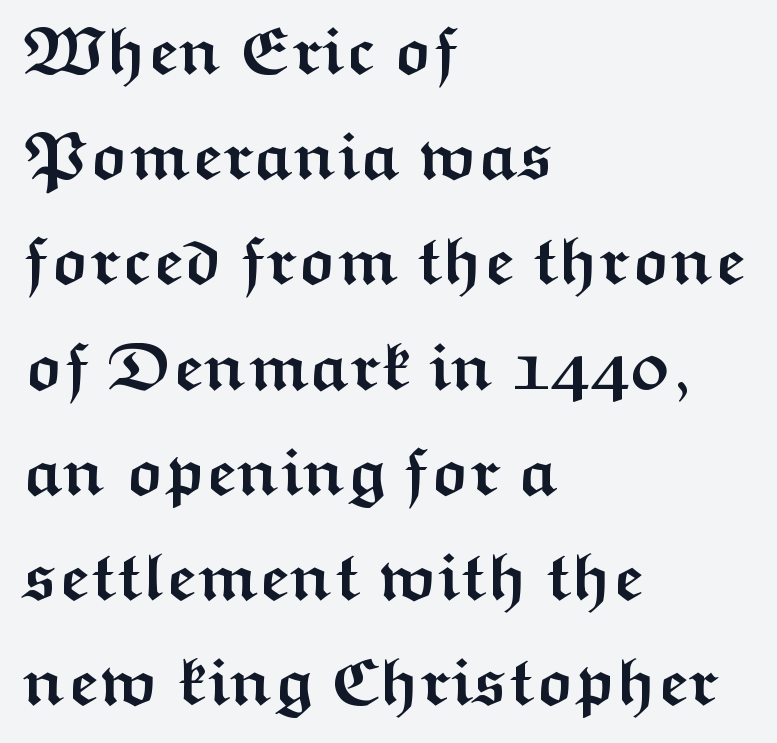
The image shows 67 px semibold, wide sans-serif type, upright; set left-aligned, normal line spacing (1.57x), normal letter spacing, not underlined; medium stroke contrast and a medium x-height.
